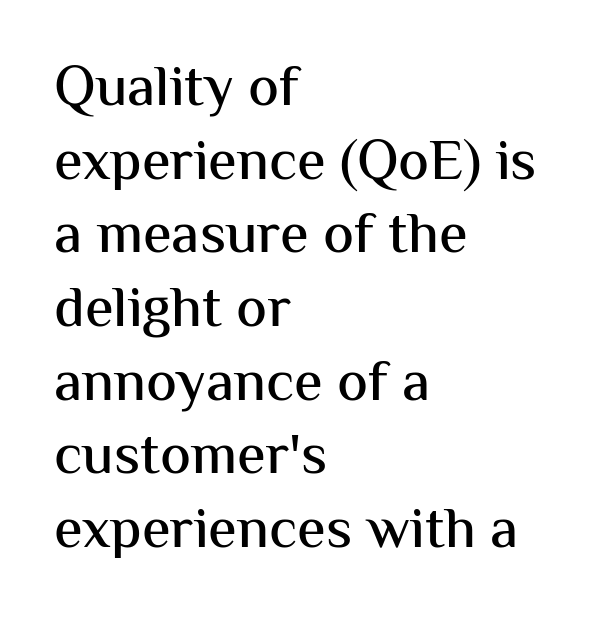
The image shows 58 px sans-serif type, upright; set left-aligned, normal line spacing (1.27x), normal letter spacing, not underlined; medium stroke contrast and a medium x-height.
